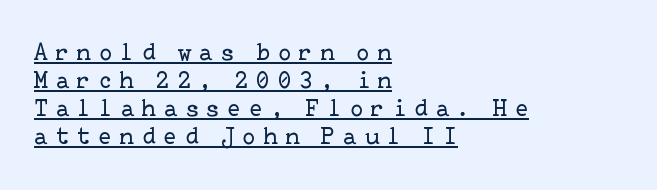
Horizontal alignment here is leftward, the default for most running prose. Stems here are at most as thick as an everyday book face. Posture: vertical. Is there an underline? Yes — a line sits under the letters. Between one letter and the next there's a generous, obvious gap.
